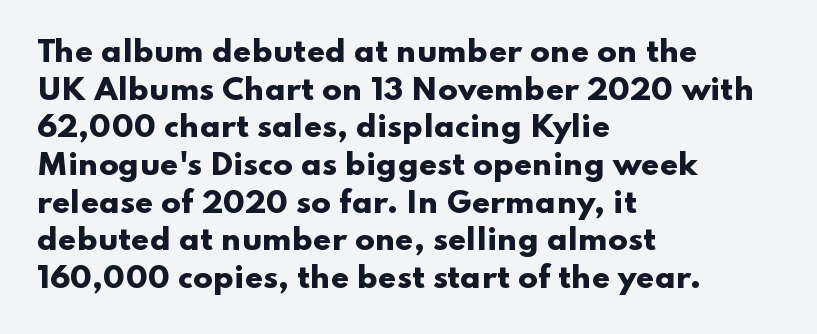
{"serif": "no", "italic": "no", "bold": "yes", "weight": "heavy", "width": "wide", "stroke_contrast": "low", "x_height": "small", "monospaced": "no", "underline": "no", "align": "left", "line_spacing": "normal", "line_spacing_ratio": 1.3, "letter_spacing": "normal", "letter_spacing_em": 0.0, "glyph_px": 29}
